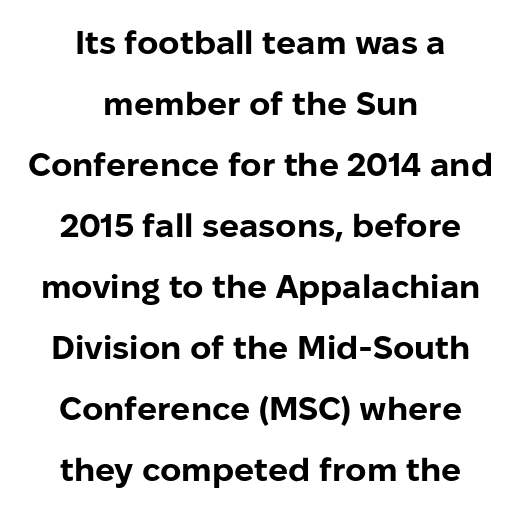
{"serif": "no", "italic": "no", "bold": "yes", "weight": "bold", "width": "normal", "stroke_contrast": "low", "x_height": "medium", "monospaced": "no", "underline": "no", "align": "center", "line_spacing_ratio": 1.85, "letter_spacing": "normal", "letter_spacing_em": 0.0, "glyph_px": 33}
